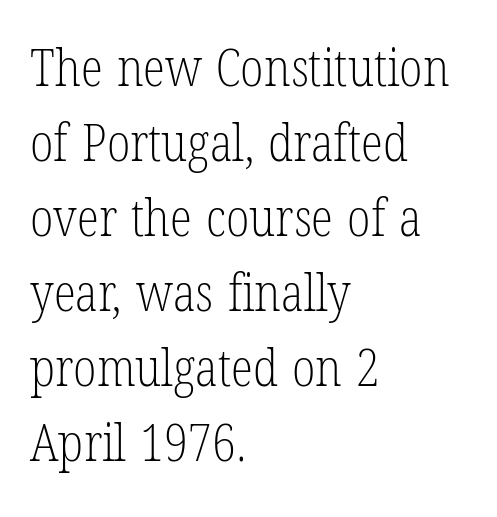
A typesetter would call this proportional, since set widths differ per character. Normally led — the rows are evenly, conventionally spaced. This is serif lettering, the kind often seen in printed books. This sample uses plain, unmodified letter spacing. The paragraph shown leans on its left margin. Style check: upright.
